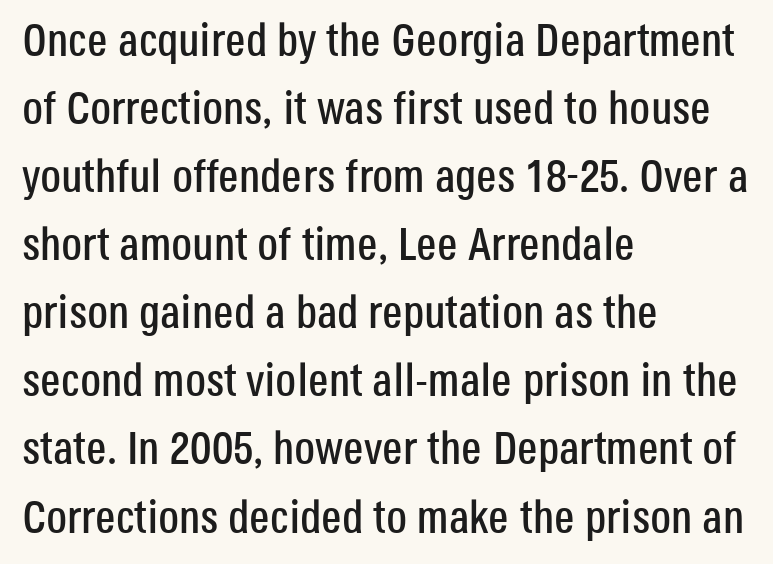
{"serif": "no", "italic": "no", "width": "condensed", "stroke_contrast": "low", "x_height": "large", "monospaced": "no", "underline": "no", "align": "left", "line_spacing": "normal", "line_spacing_ratio": 1.48, "letter_spacing": "normal", "letter_spacing_em": 0.0, "glyph_px": 46}
